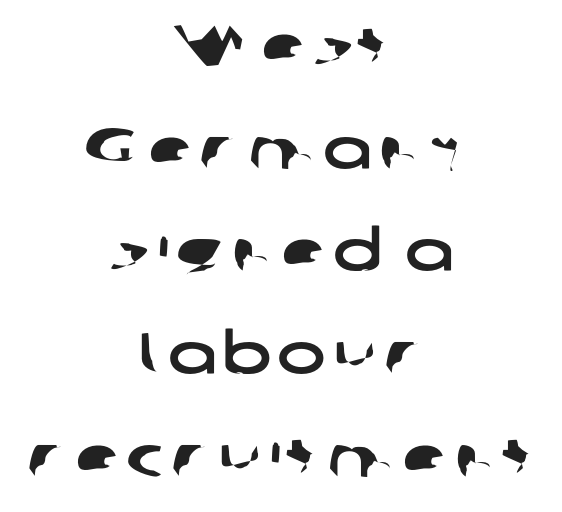
Rule under the text: the space is simply empty. This sample uses a sans-serif face. The passage is arranged like a title page — every line centered. Proportional: the letters do not fall into vertical columns.
